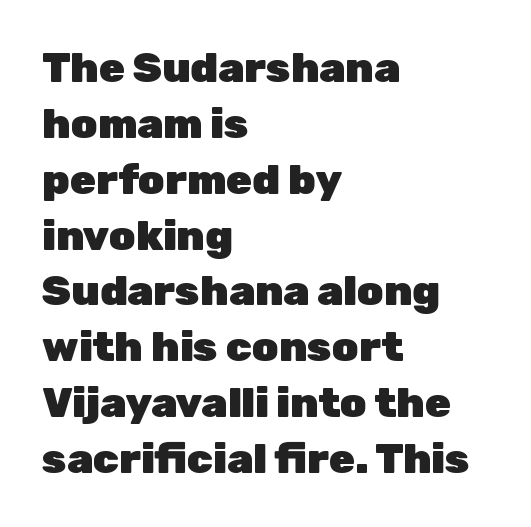
Descenders are the only things crossing below the line. The vertical gap from one line to the next is medium. Unlike italic type, these characters show no tilt at all. Tracking here is standard; glyphs follow each other at the usual distance. Each line starts at the same left margin while the right side varies. The rendering uses natural spacing where letterforms have individual widths.
